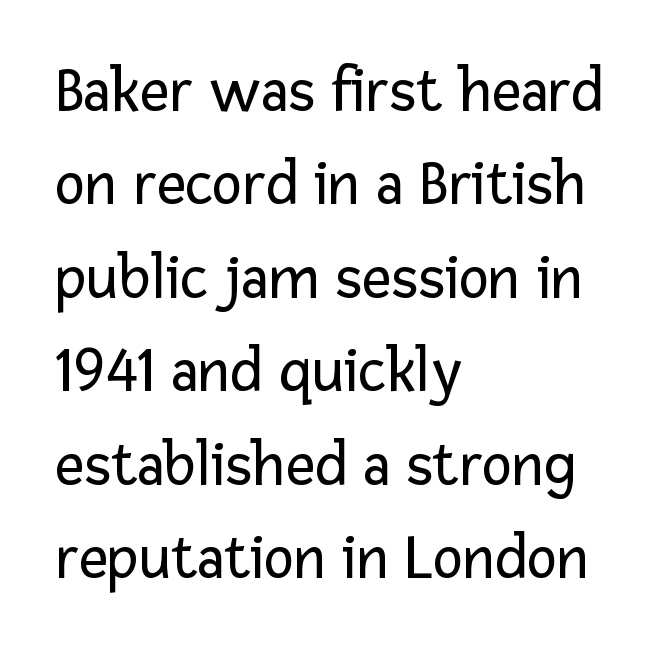
The type is set solid horizontally, with unmodified tracking. The words here are not underlined. This is the regular roman posture of the typeface. On a weight scale, this lands at 450 or below. Each letter keeps its own natural width here, so spacing adapts to shape. The space between consecutive lines is moderate.
